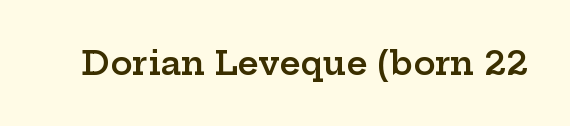
Q: Is the text bold? A: Semi-bold.
Q: Is the text italic (slanted)? A: No, it is upright.
Q: Is the typeface a serif or a sans-serif typeface? A: Serif.
Q: Is the text underlined? A: No.
Q: Is the spacing between letters normal or unusually wide? A: Normal.
Q: Width (condensed, normal, or wide)? A: Wide.
Q: Stroke contrast? A: Low.
Q: x-height? A: Medium.
Q: Monospaced? A: No.
